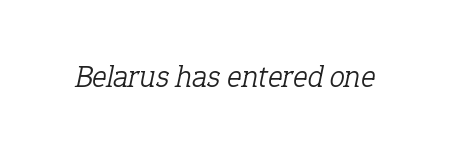
Q: Is the text bold? A: No.
Q: Is the text italic (slanted)? A: Yes, it leans right by about 12 degrees.
Q: Is the typeface a serif or a sans-serif typeface? A: Serif.
Q: Is the text underlined? A: No.
Q: Is the spacing between letters normal or unusually wide? A: Normal.
Q: Width (condensed, normal, or wide)? A: Normal.
Q: Stroke contrast? A: Low.
Q: x-height? A: Medium.
Q: Monospaced? A: No.
